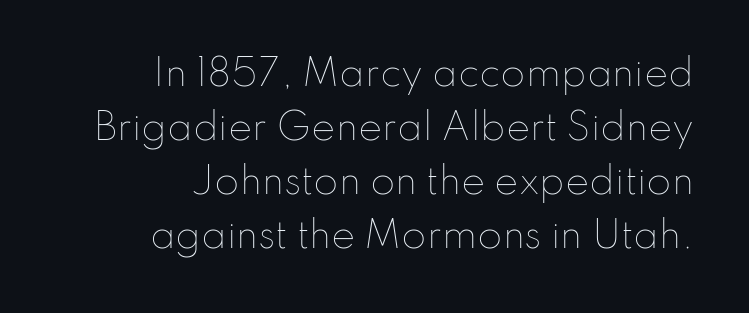
{"italic": "no", "bold": "no", "weight": "thin", "width": "normal", "stroke_contrast": "low", "x_height": "small", "monospaced": "no", "underline": "no", "align": "right", "line_spacing": "normal", "line_spacing_ratio": 1.5, "letter_spacing": "normal", "letter_spacing_em": 0.0, "glyph_px": 36}
